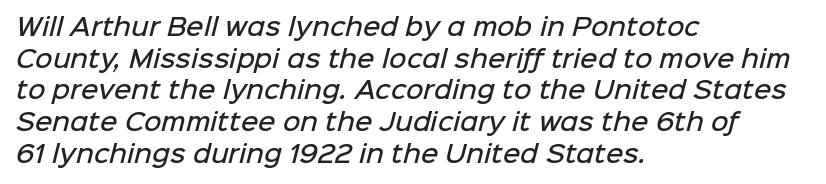
Regarding leading, the lines here are spaced in the standard way. Underline: absent. Caption: multi-line text, flush left, ragged right. Stems and bowls a touch heavier than normal — semibold. Inter-character spacing is left at the font's built-in metrics.
